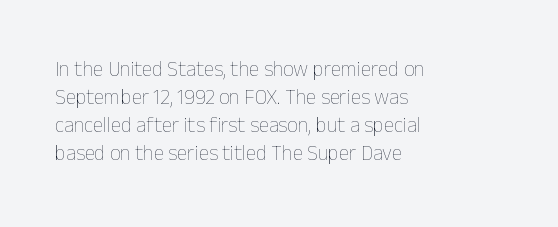
The image shows 21 px text type, upright; set left-aligned, normal line spacing (1.33x), normal letter spacing, not underlined.
